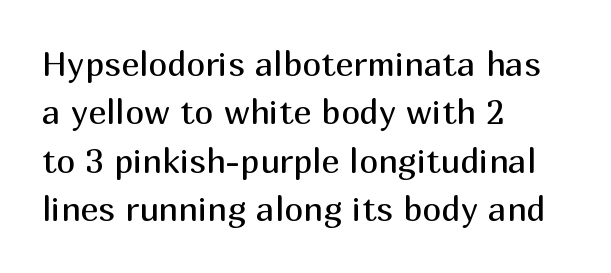
Q: Is the text bold? A: No.
Q: Is the text italic (slanted)? A: No, it is upright.
Q: Is the typeface a serif or a sans-serif typeface? A: Sans-serif.
Q: Is the text underlined? A: No.
Q: How is the paragraph aligned? A: Left-aligned.
Q: Is the spacing between letters normal or unusually wide? A: Normal.
Q: Is the spacing between lines tight, normal or loose? A: Normal.
Q: Width (condensed, normal, or wide)? A: Normal.
Q: Stroke contrast? A: Medium.
Q: x-height? A: Medium.
Q: Monospaced? A: No.
